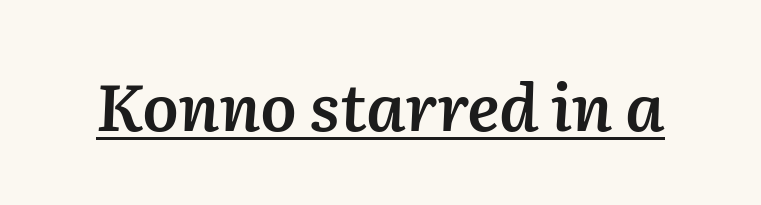
{"italic": "yes", "lean": "right", "slant_degrees": 2, "bold": "semi", "weight": "semibold", "width": "normal", "stroke_contrast": "medium", "x_height": "medium", "monospaced": "no", "underline": "yes", "letter_spacing": "normal", "letter_spacing_em": 0.0, "glyph_px": 65}
